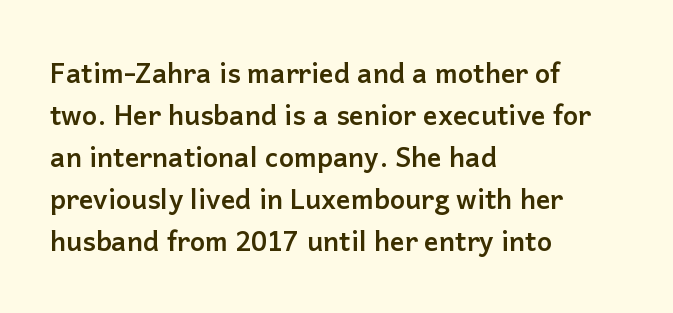
The image shows 27 px bold type, upright; set left-aligned, normal line spacing (1.56x), normal letter spacing, not underlined.
